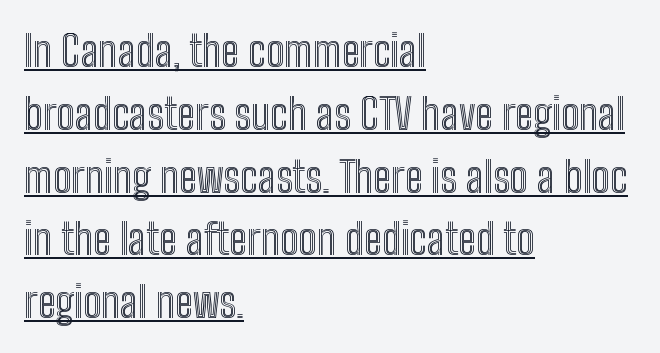
The image shows 43 px condensed type, upright; set left-aligned, normal line spacing (1.46x), normal letter spacing, underlined; a medium x-height.
